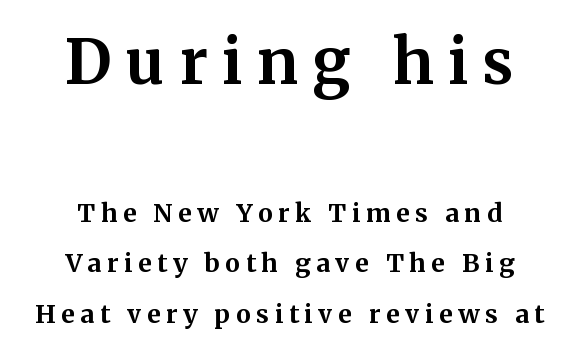
The image shows 62 px bold serif type, upright; set centered, loose line spacing (2.01x), unusually wide letter spacing (+0.23 em), not underlined; the first (top) block is 2.48x larger; medium stroke contrast and a medium x-height.
